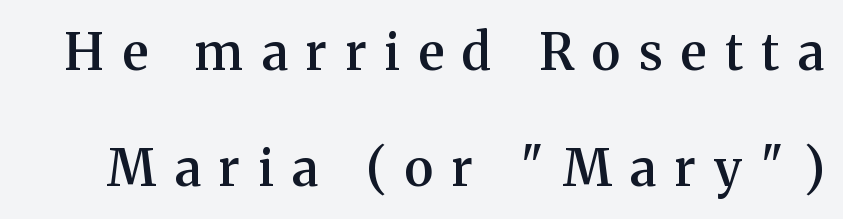
{"serif": "yes", "italic": "no", "bold": "semi", "weight": "semibold", "width": "normal", "stroke_contrast": "medium", "x_height": "medium", "monospaced": "no", "underline": "no", "line_spacing": "loose", "line_spacing_ratio": 2.27, "letter_spacing": "wide", "letter_spacing_em": 0.36, "glyph_px": 51}
